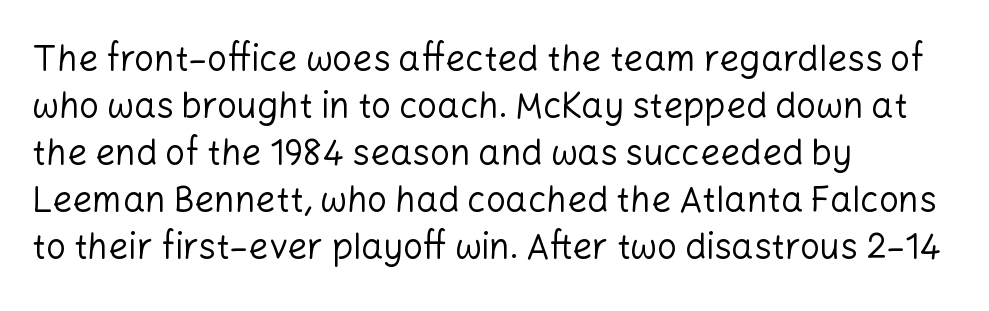
Q: Is the text bold? A: No.
Q: Is the text italic (slanted)? A: No, it is upright.
Q: Is the typeface a serif or a sans-serif typeface? A: Sans-serif.
Q: Is the text underlined? A: No.
Q: How is the paragraph aligned? A: Left-aligned.
Q: Is the spacing between letters normal or unusually wide? A: Normal.
Q: Is the spacing between lines tight, normal or loose? A: Normal.
Q: Width (condensed, normal, or wide)? A: Normal.
Q: Stroke contrast? A: Low.
Q: x-height? A: Medium.
Q: Monospaced? A: No.
